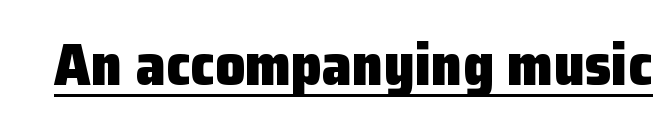
The image shows 60 px heavy sans-serif type, upright; set normal letter spacing, underlined; low stroke contrast and a medium x-height.
